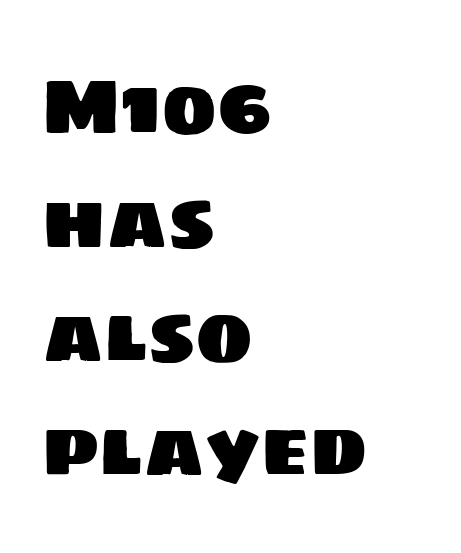
{"serif": "no", "width": "normal", "stroke_contrast": "low", "x_height": "large", "monospaced": "no", "underline": "no", "align": "left", "line_spacing": "normal", "line_spacing_ratio": 1.48, "letter_spacing": "normal", "letter_spacing_em": 0.0, "glyph_px": 77}
